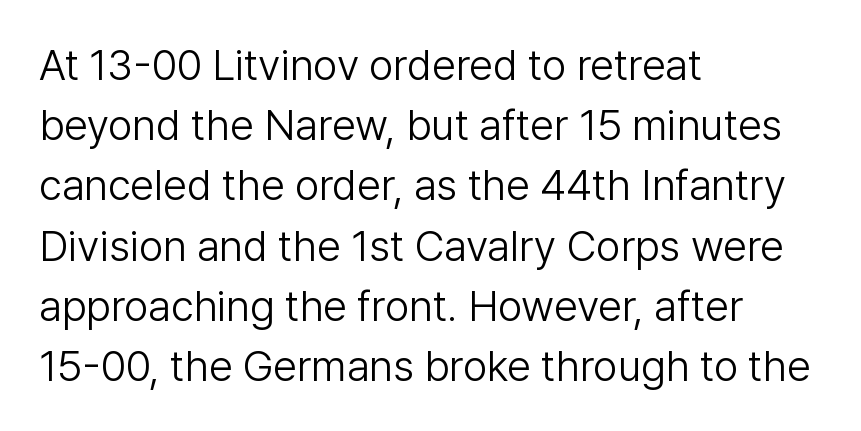
The image shows 43 px light sans-serif type, upright; set left-aligned, normal line spacing (1.4x), normal letter spacing, not underlined; low stroke contrast and a medium x-height.
